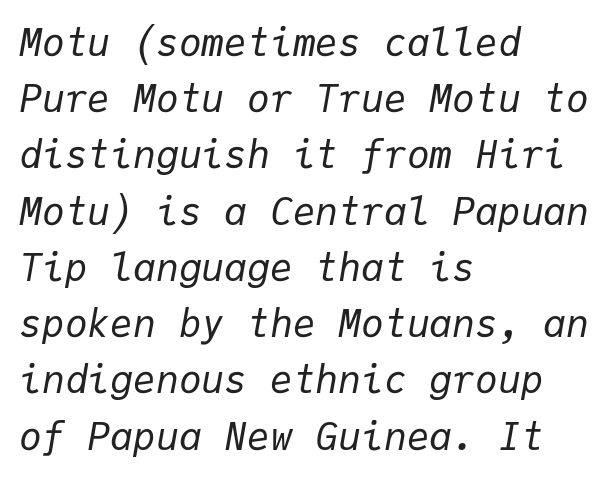
The image shows 38 px regular-weight type, italic (leaning right), monospaced; set left-aligned, normal line spacing (1.48x), normal letter spacing, not underlined; low stroke contrast and a medium x-height.
